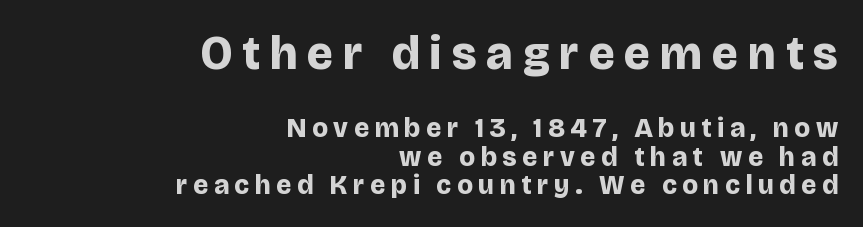
Q: Is the text bold? A: Yes.
Q: Is the text italic (slanted)? A: No, it is upright.
Q: Is the typeface a serif or a sans-serif typeface? A: Sans-serif.
Q: Is the text underlined? A: No.
Q: How is the paragraph aligned? A: Right-aligned.
Q: Is the spacing between letters normal or unusually wide? A: Unusually wide.
Q: Is the spacing between lines tight, normal or loose? A: Tight.
Q: Which block of text is set in a larger size, the first (top) or the second (bottom)? A: The first (top) one.
Q: Width (condensed, normal, or wide)? A: Normal.
Q: Stroke contrast? A: Low.
Q: x-height? A: Large.
Q: Monospaced? A: No.
